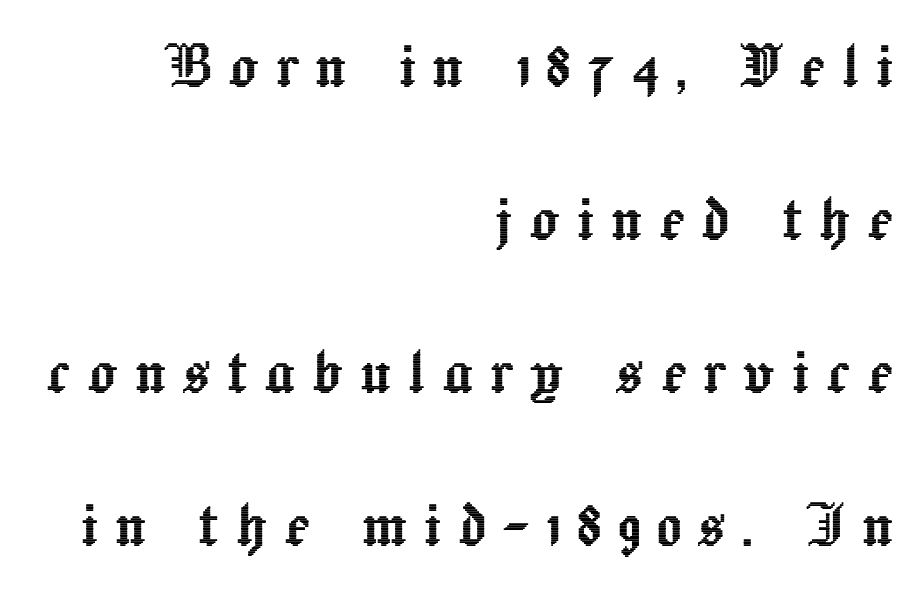
The image shows 75 px text type, upright; set right-aligned, loose line spacing (2.04x), unusually wide letter spacing (+0.22 em), not underlined; a medium x-height.
